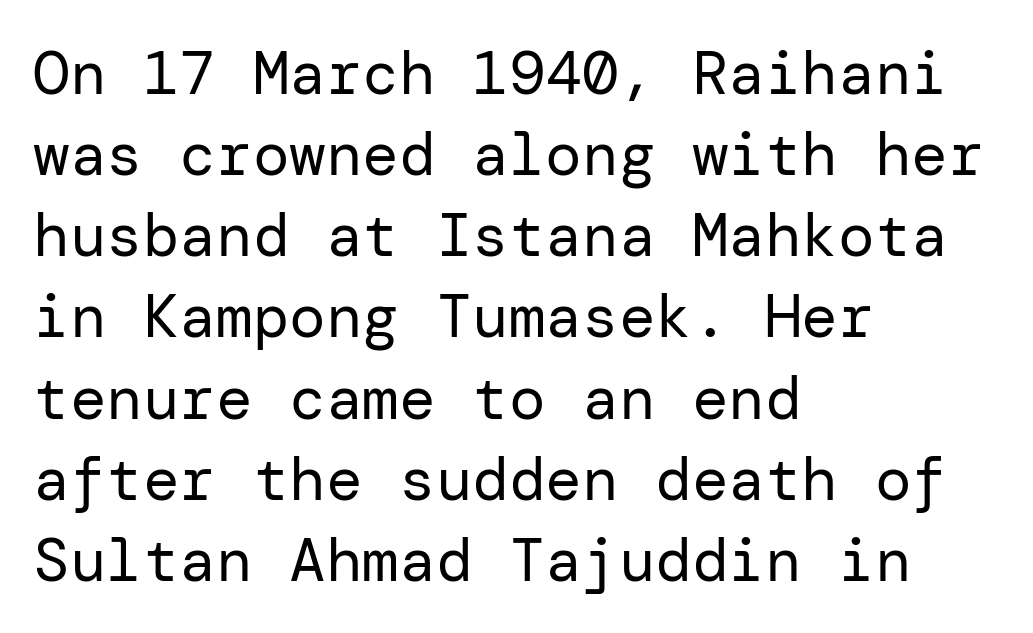
{"serif": "no", "italic": "no", "bold": "no", "weight": "regular", "width": "normal", "stroke_contrast": "low", "x_height": "medium", "underline": "no", "align": "left", "line_spacing": "normal", "line_spacing_ratio": 1.33, "letter_spacing": "normal", "letter_spacing_em": 0.0, "glyph_px": 61}
